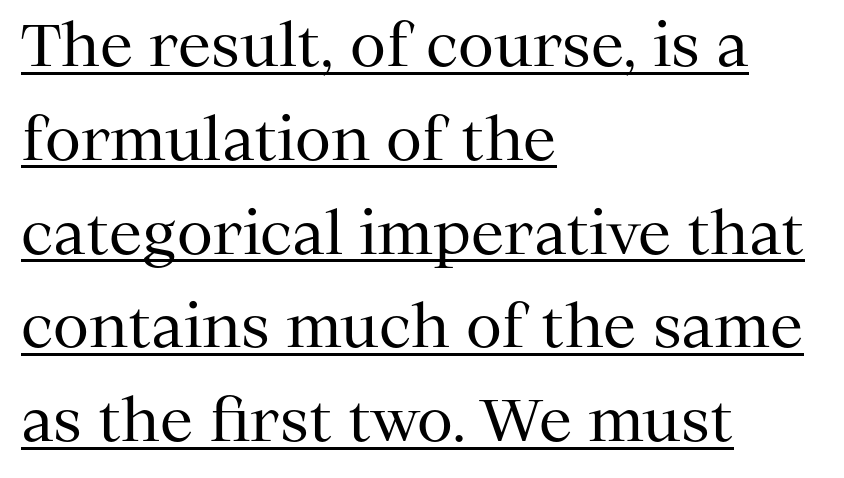
The image shows 59 px regular-weight serif type, upright; set left-aligned, normal line spacing (1.59x), normal letter spacing, underlined; medium stroke contrast and a medium x-height.
